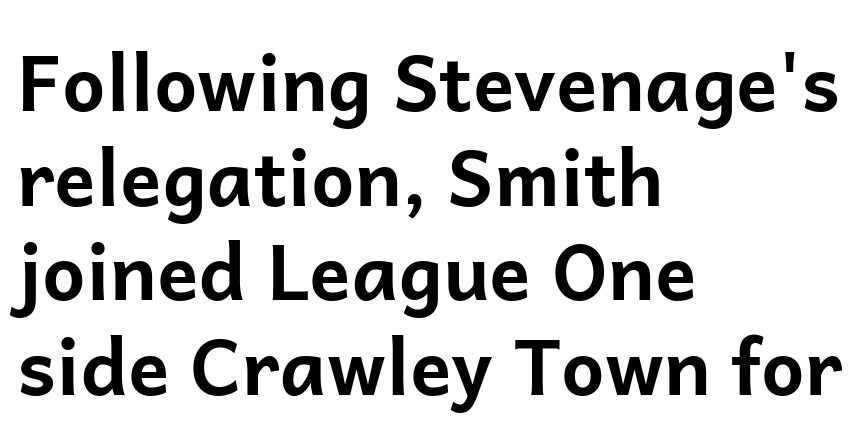
The glyphs in this specimen are sans serif. You could not count columns in this text — the font is proportionally spaced. The letters stand upright; this is a roman face. Compared with an ordinary text face, these strokes are far heavier — a full bold. Look at the tracking — it's just the regular setting, nothing added.
